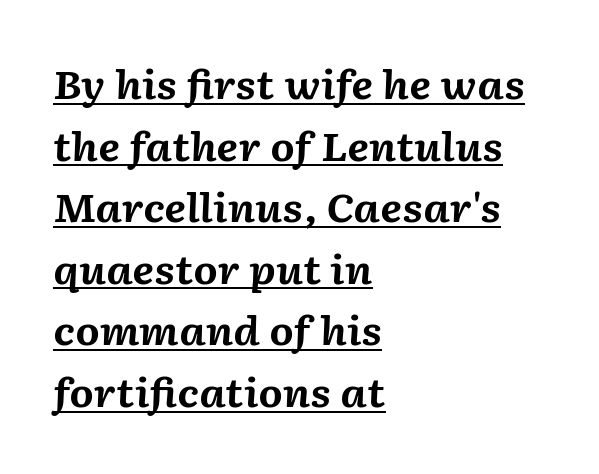
The image shows 39 px bold type, italic (leaning right); set left-aligned, normal line spacing (1.58x), normal letter spacing, underlined; medium stroke contrast and a medium x-height.
